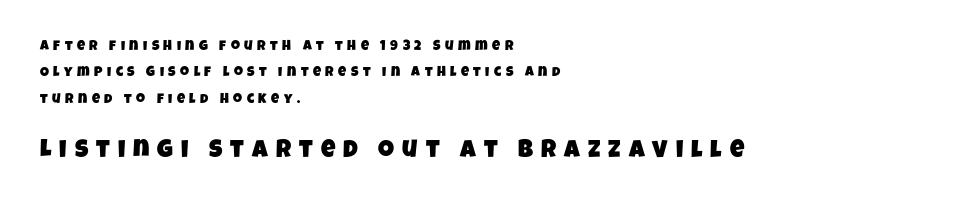
The image shows 25 px text type; set left-aligned, line spacing 1.89x, unusually wide letter spacing (+0.32 em), not underlined; the second (bottom) block is 1.79x larger.
